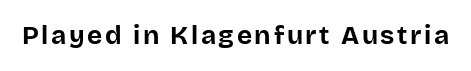
Heavy, bold letterforms. Tall strokes in this sample are plumb rather than angled. The strip under each line holds only bare page.
